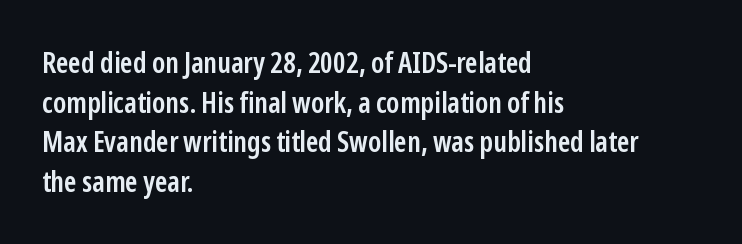
{"serif": "no", "italic": "no", "bold": "semi", "weight": "semibold", "width": "condensed", "stroke_contrast": "low", "x_height": "medium", "monospaced": "no", "underline": "no", "align": "left", "line_spacing": "normal", "line_spacing_ratio": 1.37, "letter_spacing": "normal", "letter_spacing_em": 0.0, "glyph_px": 29}
